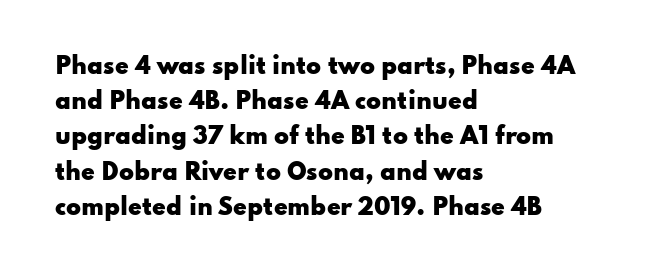
{"italic": "no", "bold": "yes", "underline": "no", "align": "left", "line_spacing": "normal", "line_spacing_ratio": 1.6, "letter_spacing": "normal", "letter_spacing_em": 0.0, "glyph_px": 22}
